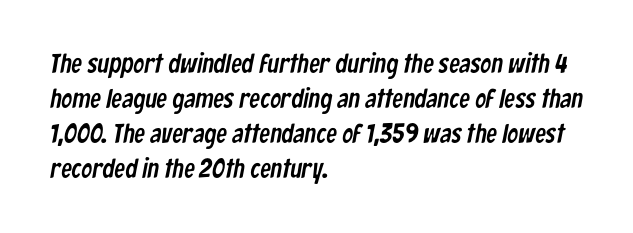
The image shows 27 px text type; set left-aligned, normal line spacing (1.3x), normal letter spacing, not underlined.
